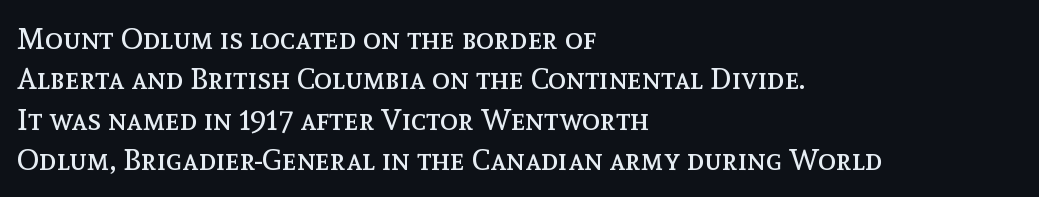
{"italic": "no", "bold": "no", "weight": "regular", "width": "normal", "x_height": "medium", "monospaced": "no", "underline": "no", "align": "left", "line_spacing": "normal", "line_spacing_ratio": 1.35, "letter_spacing": "normal", "letter_spacing_em": 0.0, "glyph_px": 30}
